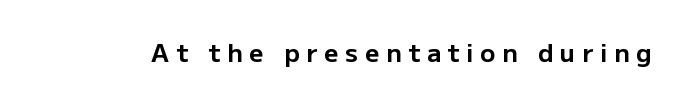
The strip under each line holds only bare page. Summary of weight: heavy, a full bold. Glyph-to-glyph distance is far greater than everyday printed text. The letters stand straight up with perfectly vertical stems.
